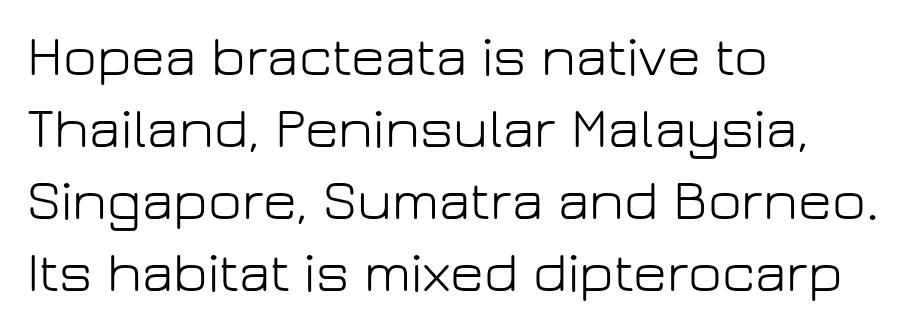
The letters advance in unequal steps, a hallmark of proportional type. The type sits square on the baseline with zero lean. Counters stay open thanks to moderate or lighter strokes. Casual observation: everything's shoved over to the left.
